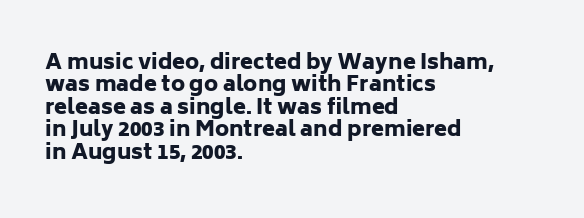
The image shows 21 px bold type, upright; set left-aligned, tight line spacing (1.07x), normal letter spacing, not underlined.
